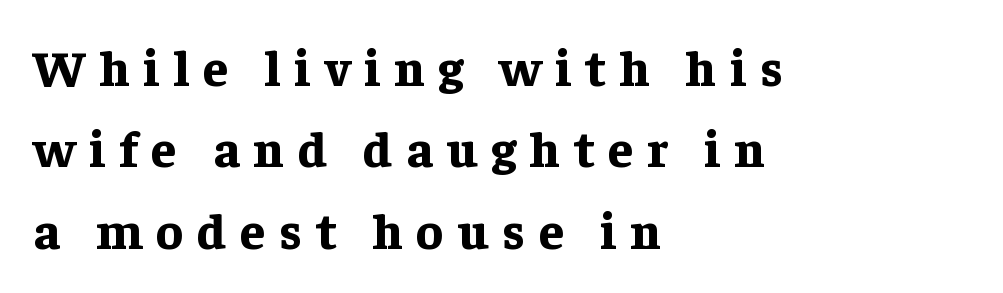
{"serif": "yes", "italic": "no", "bold": "yes", "weight": "bold", "width": "normal", "stroke_contrast": "low", "x_height": "medium", "monospaced": "no", "underline": "no", "align": "left", "line_spacing": "normal", "line_spacing_ratio": 1.63, "letter_spacing": "wide", "letter_spacing_em": 0.28, "glyph_px": 50}
